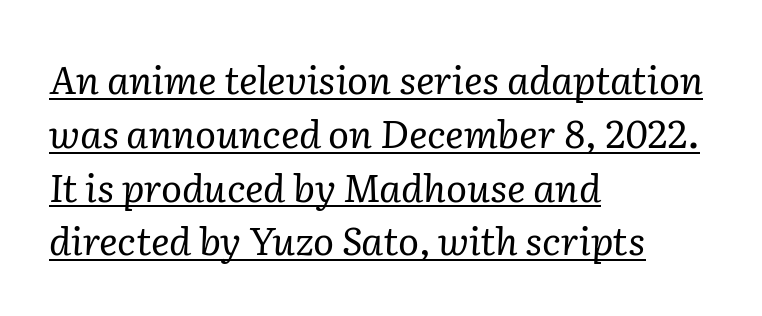
Q: Is the text bold? A: No.
Q: Is the text italic (slanted)? A: Yes, it leans right by about 2 degrees.
Q: Is the typeface a serif or a sans-serif typeface? A: Serif.
Q: Is the text underlined? A: Yes.
Q: How is the paragraph aligned? A: Left-aligned.
Q: Is the spacing between letters normal or unusually wide? A: Normal.
Q: Is the spacing between lines tight, normal or loose? A: Normal.
Q: Width (condensed, normal, or wide)? A: Normal.
Q: Stroke contrast? A: Low.
Q: x-height? A: Medium.
Q: Monospaced? A: No.
